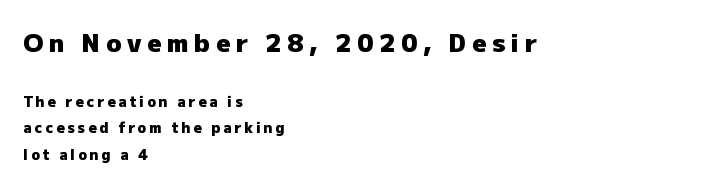
{"italic": "no", "bold": "yes", "underline": "no", "align": "left", "line_spacing_ratio": 1.88, "letter_spacing": "wide", "letter_spacing_em": 0.22, "larger_block": "first", "size_ratio": 1.79, "glyph_px": 25}
